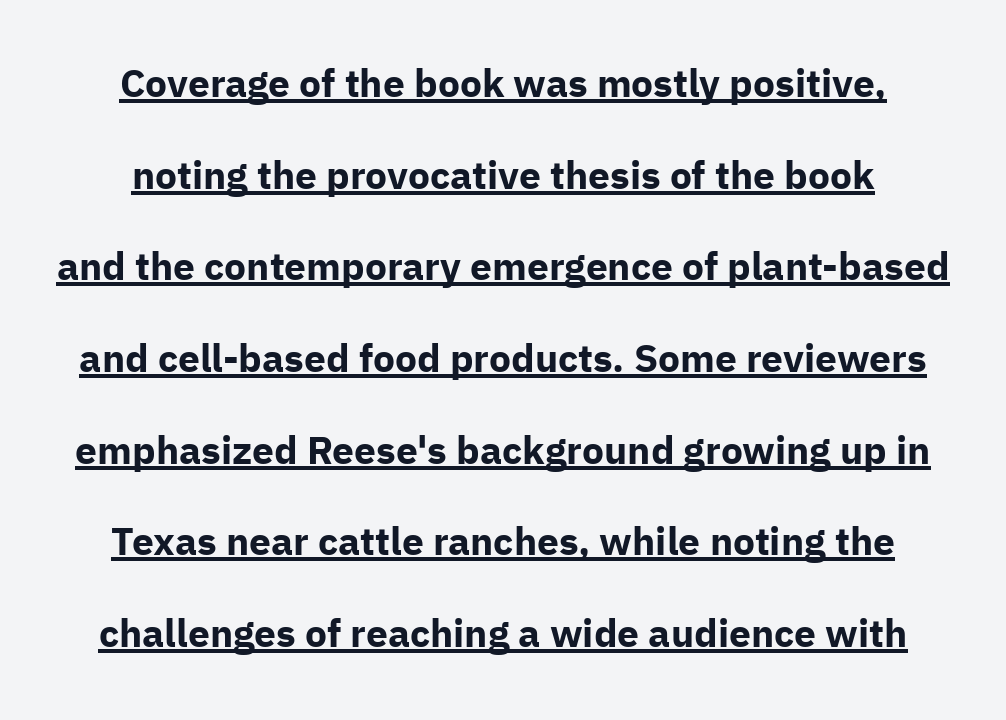
The image shows 39 px bold sans-serif type, upright; set loose line spacing (2.35x), normal letter spacing, underlined; low stroke contrast and a medium x-height.
